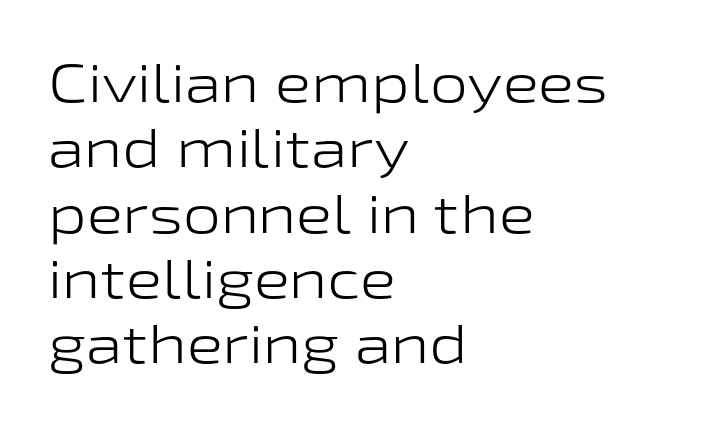
{"serif": "no", "italic": "no", "bold": "no", "weight": "light", "width": "wide", "stroke_contrast": "low", "x_height": "medium", "monospaced": "no", "underline": "no", "align": "left", "line_spacing_ratio": 1.21, "letter_spacing": "normal", "letter_spacing_em": 0.0, "glyph_px": 54}
